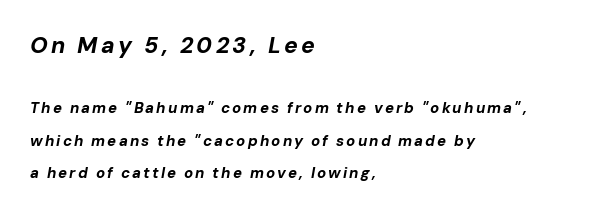
The image shows 23 px bold type, italic (leaning right); set left-aligned, loose line spacing (2.17x), not underlined; the first (top) block is 1.53x larger.
